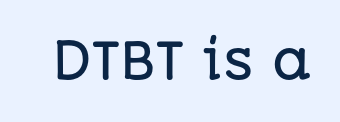
Q: Is the text italic (slanted)? A: No, it is upright.
Q: Is the typeface a serif or a sans-serif typeface? A: Sans-serif.
Q: Is the text underlined? A: No.
Q: Is the spacing between letters normal or unusually wide? A: Normal.
Q: Width (condensed, normal, or wide)? A: Normal.
Q: Stroke contrast? A: Low.
Q: x-height? A: Large.
Q: Monospaced? A: No.
